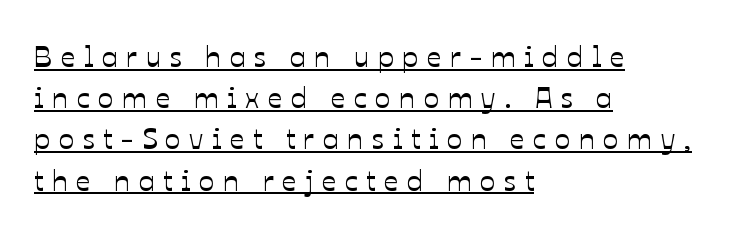
{"italic": "no", "width": "normal", "stroke_contrast": "low", "x_height": "medium", "monospaced": "no", "underline": "yes", "align": "left", "line_spacing": "normal", "line_spacing_ratio": 1.42, "letter_spacing": "wide", "letter_spacing_em": 0.29, "glyph_px": 29}
